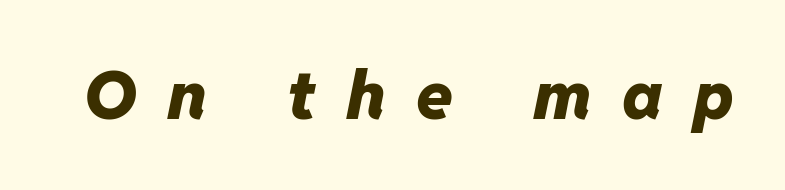
The image shows 67 px heavy type, italic (leaning right); set unusually wide letter spacing (+0.45 em), not underlined; low stroke contrast and a medium x-height.
